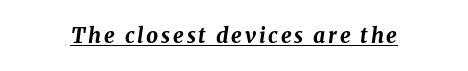
The image shows 21 px bold type, italic (leaning right); set underlined.
